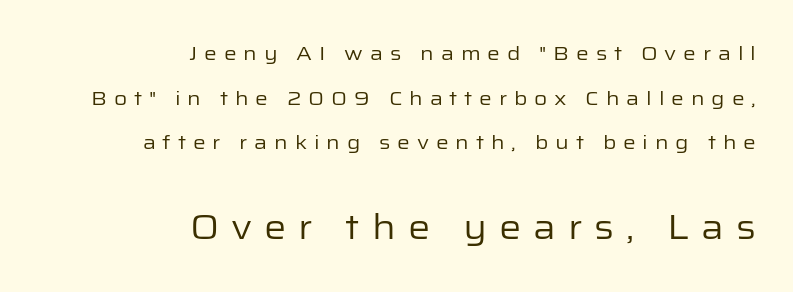
Q: Is the text bold? A: No.
Q: Is the text italic (slanted)? A: No, it is upright.
Q: Is the typeface a serif or a sans-serif typeface? A: Sans-serif.
Q: Is the text underlined? A: No.
Q: How is the paragraph aligned? A: Right-aligned.
Q: Is the spacing between letters normal or unusually wide? A: Unusually wide.
Q: Is the spacing between lines tight, normal or loose? A: Loose.
Q: Which block of text is set in a larger size, the first (top) or the second (bottom)? A: The second (bottom) one.
Q: Width (condensed, normal, or wide)? A: Normal.
Q: Stroke contrast? A: Low.
Q: x-height? A: Medium.
Q: Monospaced? A: No.
